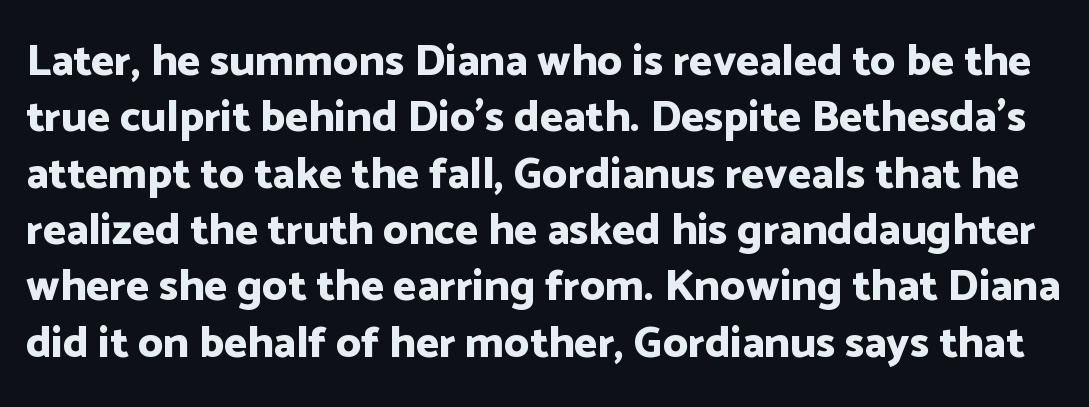
The image shows 44 px bold sans-serif type, upright; set normal line spacing (1.28x), normal letter spacing, not underlined; low stroke contrast and a medium x-height.
